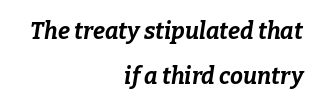
Q: Is the text bold? A: Yes.
Q: Is the text italic (slanted)? A: Yes, it leans right by about 9 degrees.
Q: Is the text underlined? A: No.
Q: How is the paragraph aligned? A: Right-aligned.
Q: Is the spacing between letters normal or unusually wide? A: Normal.
Q: Is the spacing between lines tight, normal or loose? A: Loose.
